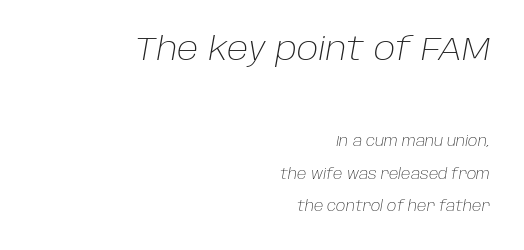
The image shows 32 px light type, italic (leaning right); set right-aligned, loose line spacing (2.33x), normal letter spacing, not underlined; the first (top) block is 2.29x larger; low stroke contrast and a large x-height.
